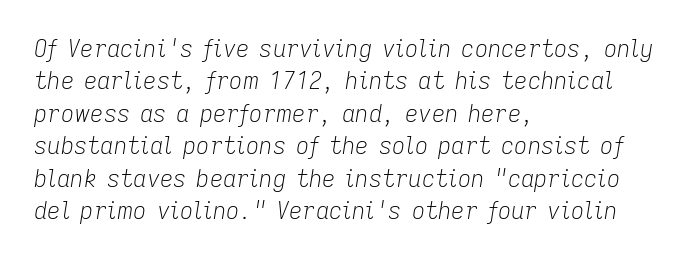
Q: Is the text bold? A: No.
Q: Is the text italic (slanted)? A: Yes, it leans right by about 9 degrees.
Q: Is the text underlined? A: No.
Q: How is the paragraph aligned? A: Left-aligned.
Q: Is the spacing between letters normal or unusually wide? A: Normal.
Q: Is the spacing between lines tight, normal or loose? A: Normal.
